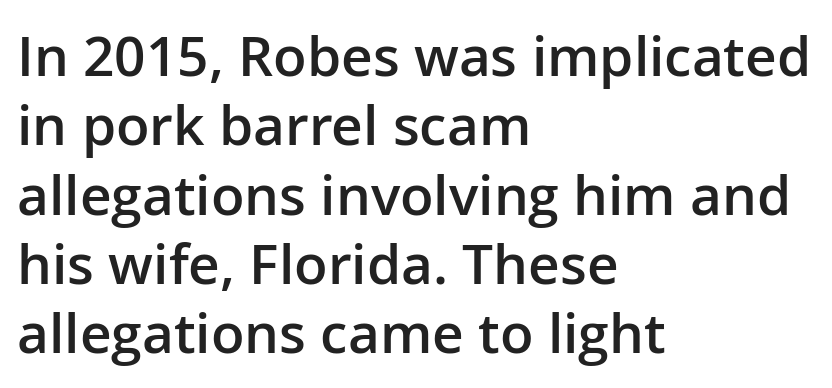
{"serif": "no", "italic": "no", "bold": "semi", "weight": "semibold", "width": "normal", "stroke_contrast": "low", "x_height": "medium", "monospaced": "no", "underline": "no", "align": "left", "line_spacing": "normal", "line_spacing_ratio": 1.26, "letter_spacing": "normal", "letter_spacing_em": 0.0, "glyph_px": 55}
